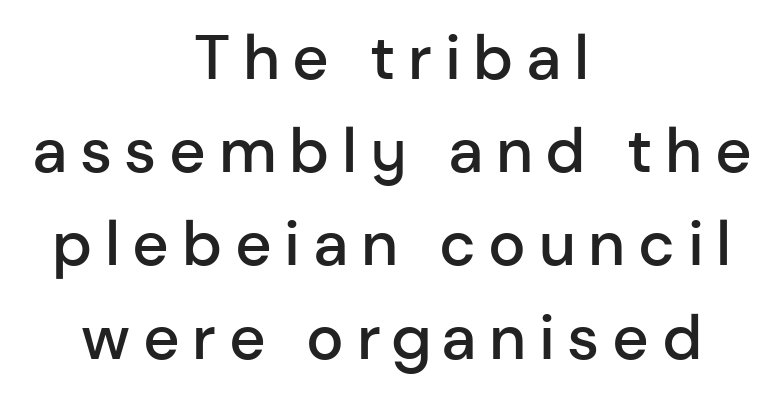
Q: Is the text bold? A: Semi-bold.
Q: Is the text italic (slanted)? A: No, it is upright.
Q: Is the typeface a serif or a sans-serif typeface? A: Sans-serif.
Q: Is the text underlined? A: No.
Q: How is the paragraph aligned? A: Centered.
Q: Is the spacing between letters normal or unusually wide? A: Unusually wide.
Q: Is the spacing between lines tight, normal or loose? A: Normal.
Q: Width (condensed, normal, or wide)? A: Normal.
Q: Stroke contrast? A: Low.
Q: x-height? A: Medium.
Q: Monospaced? A: No.
